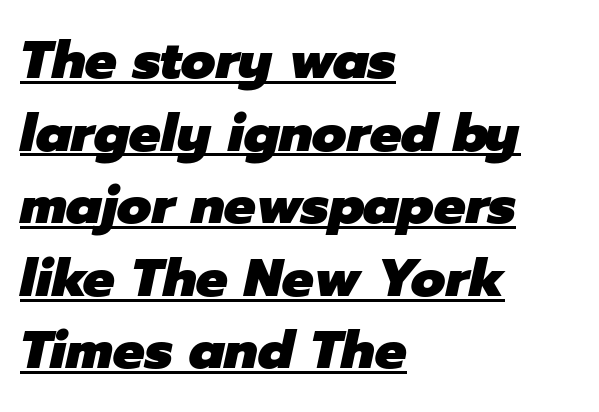
The image shows 53 px heavy type, italic (leaning right); set left-aligned, normal line spacing (1.37x), normal letter spacing, underlined; low stroke contrast and a medium x-height.
